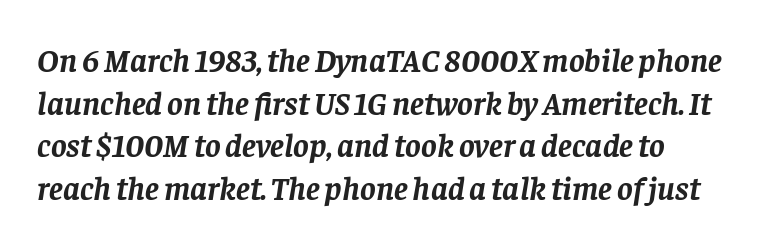
The image shows 33 px semibold serif type, italic (leaning right); set left-aligned, normal line spacing (1.29x), normal letter spacing, not underlined; low stroke contrast and a large x-height.
